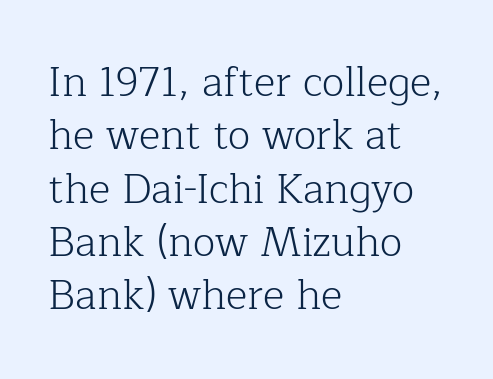
Q: Is the text bold? A: No.
Q: Is the text italic (slanted)? A: No, it is upright.
Q: Is the typeface a serif or a sans-serif typeface? A: Serif.
Q: Is the text underlined? A: No.
Q: How is the paragraph aligned? A: Left-aligned.
Q: Is the spacing between letters normal or unusually wide? A: Normal.
Q: Is the spacing between lines tight, normal or loose? A: Normal.
Q: Width (condensed, normal, or wide)? A: Normal.
Q: Stroke contrast? A: Low.
Q: x-height? A: Medium.
Q: Monospaced? A: No.
